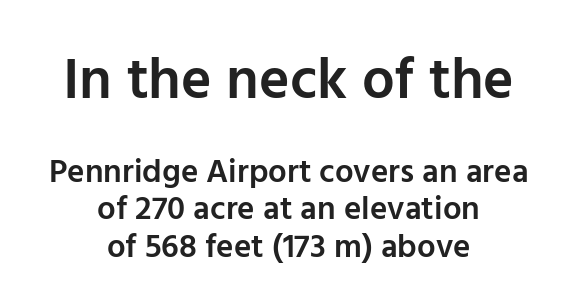
Q: Is the text bold? A: Semi-bold.
Q: Is the text italic (slanted)? A: No, it is upright.
Q: Is the typeface a serif or a sans-serif typeface? A: Sans-serif.
Q: Is the text underlined? A: No.
Q: How is the paragraph aligned? A: Centered.
Q: Is the spacing between letters normal or unusually wide? A: Normal.
Q: Is the spacing between lines tight, normal or loose? A: Tight.
Q: Which block of text is set in a larger size, the first (top) or the second (bottom)? A: The first (top) one.
Q: Width (condensed, normal, or wide)? A: Normal.
Q: Stroke contrast? A: Low.
Q: x-height? A: Medium.
Q: Monospaced? A: No.
